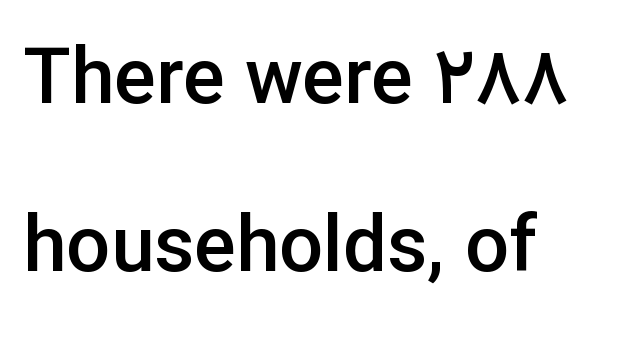
Q: Is the text bold? A: Semi-bold.
Q: Is the text italic (slanted)? A: No, it is upright.
Q: Is the typeface a serif or a sans-serif typeface? A: Sans-serif.
Q: Is the text underlined? A: No.
Q: How is the paragraph aligned? A: Left-aligned.
Q: Is the spacing between letters normal or unusually wide? A: Normal.
Q: Is the spacing between lines tight, normal or loose? A: Loose.
Q: Width (condensed, normal, or wide)? A: Normal.
Q: Stroke contrast? A: Low.
Q: x-height? A: Medium.
Q: Monospaced? A: No.
